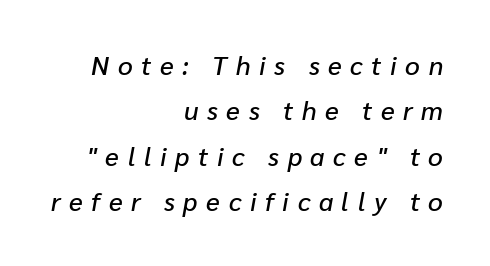
{"italic": "yes", "lean": "right", "slant_degrees": 10, "underline": "no", "align": "right", "line_spacing_ratio": 1.75, "letter_spacing": "wide", "letter_spacing_em": 0.33, "glyph_px": 26}
